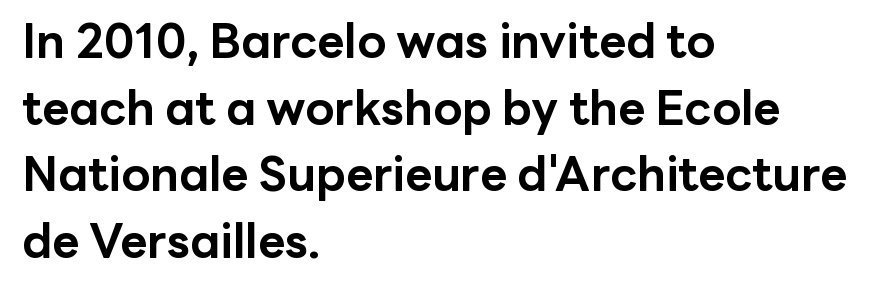
Q: Is the text bold? A: Yes.
Q: Is the text italic (slanted)? A: No, it is upright.
Q: Is the typeface a serif or a sans-serif typeface? A: Sans-serif.
Q: Is the text underlined? A: No.
Q: How is the paragraph aligned? A: Left-aligned.
Q: Is the spacing between letters normal or unusually wide? A: Normal.
Q: Is the spacing between lines tight, normal or loose? A: Normal.
Q: Width (condensed, normal, or wide)? A: Normal.
Q: Stroke contrast? A: Low.
Q: x-height? A: Medium.
Q: Monospaced? A: No.
